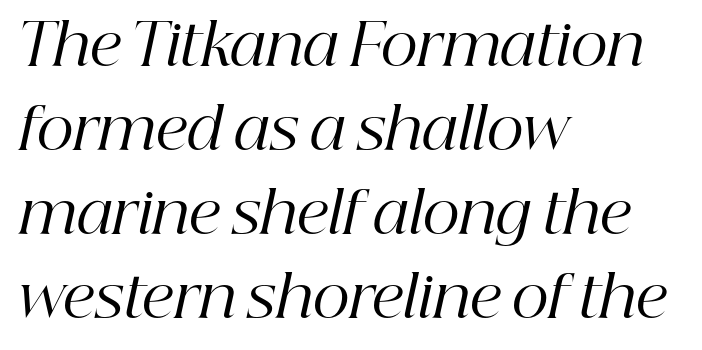
Q: Is the text bold? A: No.
Q: Is the text italic (slanted)? A: Yes, it leans right by about 12 degrees.
Q: Is the typeface a serif or a sans-serif typeface? A: Serif.
Q: Is the text underlined? A: No.
Q: How is the paragraph aligned? A: Left-aligned.
Q: Is the spacing between letters normal or unusually wide? A: Normal.
Q: Is the spacing between lines tight, normal or loose? A: Normal.
Q: Width (condensed, normal, or wide)? A: Normal.
Q: Stroke contrast? A: High.
Q: x-height? A: Medium.
Q: Monospaced? A: No.
